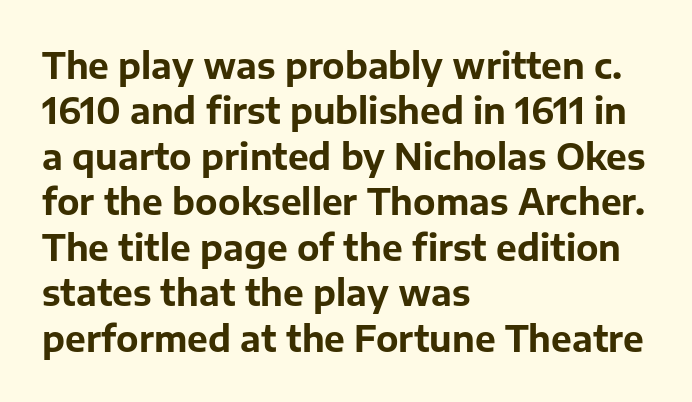
Q: Is the text bold? A: Yes.
Q: Is the text italic (slanted)? A: No, it is upright.
Q: Is the typeface a serif or a sans-serif typeface? A: Sans-serif.
Q: Is the text underlined? A: No.
Q: How is the paragraph aligned? A: Left-aligned.
Q: Is the spacing between letters normal or unusually wide? A: Normal.
Q: Is the spacing between lines tight, normal or loose? A: Normal.
Q: Width (condensed, normal, or wide)? A: Normal.
Q: Stroke contrast? A: Low.
Q: x-height? A: Medium.
Q: Monospaced? A: No.
